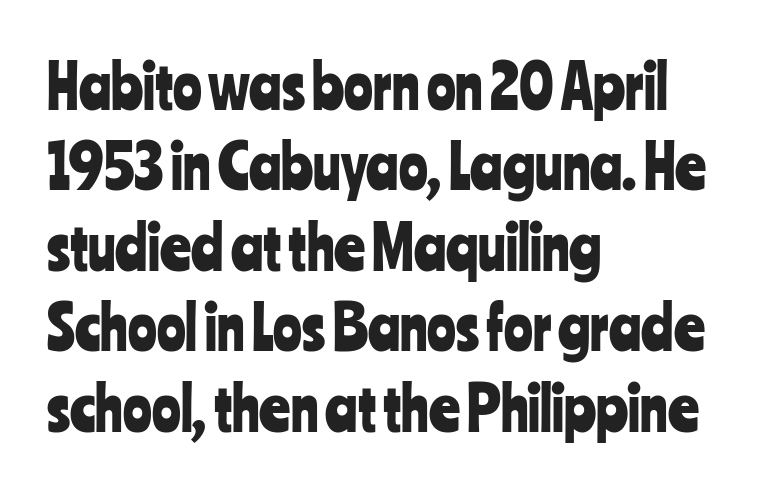
{"serif": "no", "italic": "no", "width": "condensed", "stroke_contrast": "low", "x_height": "medium", "monospaced": "no", "underline": "no", "align": "left", "line_spacing": "normal", "line_spacing_ratio": 1.34, "letter_spacing": "normal", "letter_spacing_em": 0.0, "glyph_px": 60}
